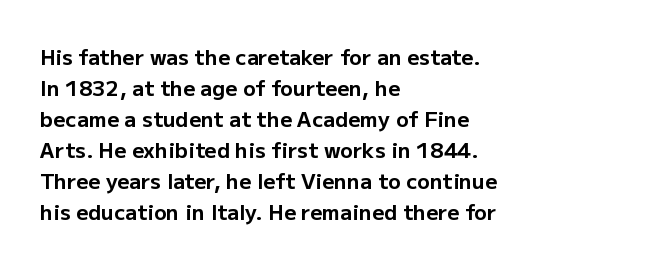
{"italic": "no", "bold": "yes", "underline": "no", "align": "left", "line_spacing": "normal", "line_spacing_ratio": 1.48, "letter_spacing": "normal", "letter_spacing_em": 0.0, "glyph_px": 21}
